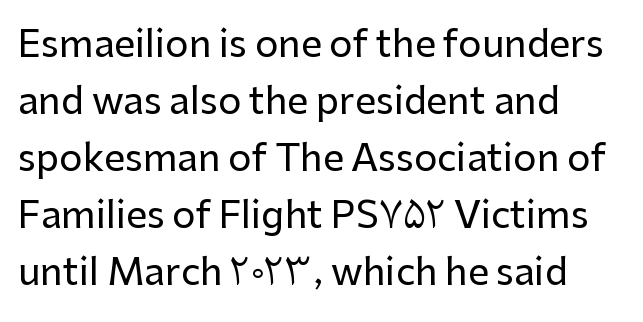
The image shows 37 px sans-serif type, upright; set left-aligned, normal line spacing (1.54x), normal letter spacing, not underlined; low stroke contrast and a medium x-height.
